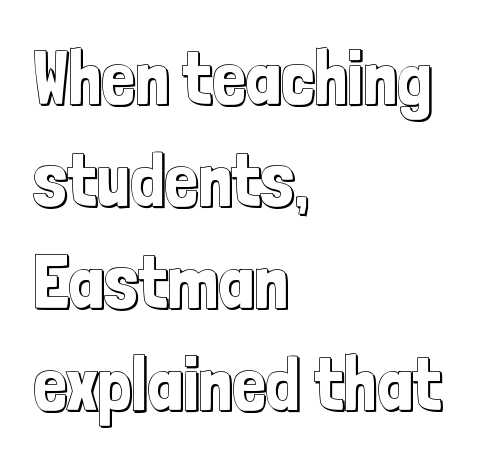
The image shows 75 px condensed type, upright; set left-aligned, normal line spacing (1.36x), normal letter spacing, not underlined; a medium x-height.
